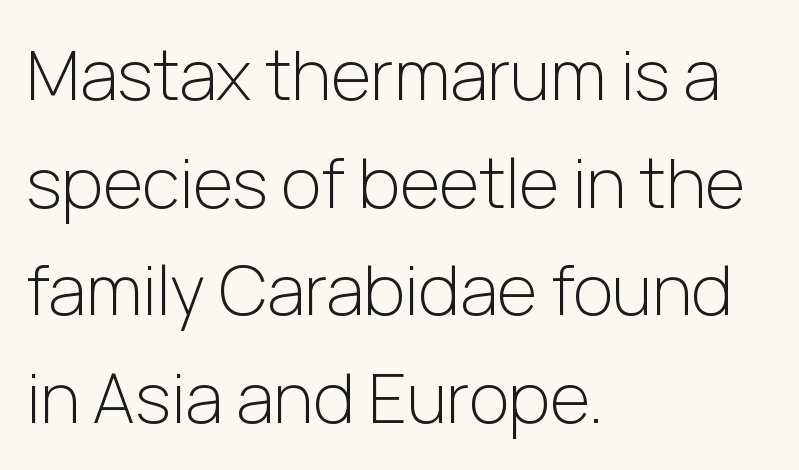
Q: Is the text bold? A: No.
Q: Is the text italic (slanted)? A: No, it is upright.
Q: Is the typeface a serif or a sans-serif typeface? A: Sans-serif.
Q: Is the text underlined? A: No.
Q: How is the paragraph aligned? A: Left-aligned.
Q: Is the spacing between letters normal or unusually wide? A: Normal.
Q: Is the spacing between lines tight, normal or loose? A: Normal.
Q: Width (condensed, normal, or wide)? A: Normal.
Q: Stroke contrast? A: Low.
Q: x-height? A: Medium.
Q: Monospaced? A: No.
